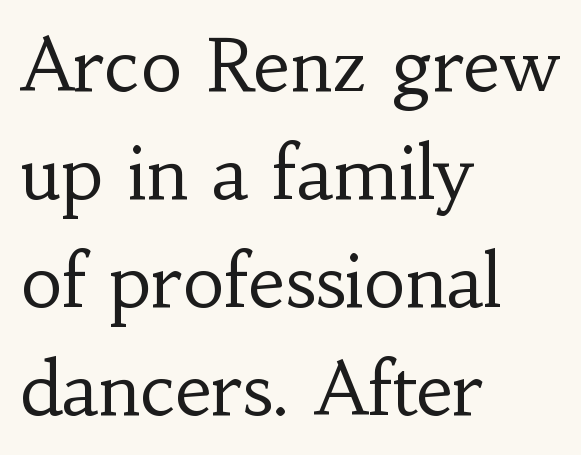
Quick note: interline space is typical. In terms of posture, this sample is upright. Lines of text with bare space underneath. The font sits on the lighter half of the weight spectrum, regular included. The tracking reads as untouched default to a designer's eye. The characters display serif detailing at their extremities.
